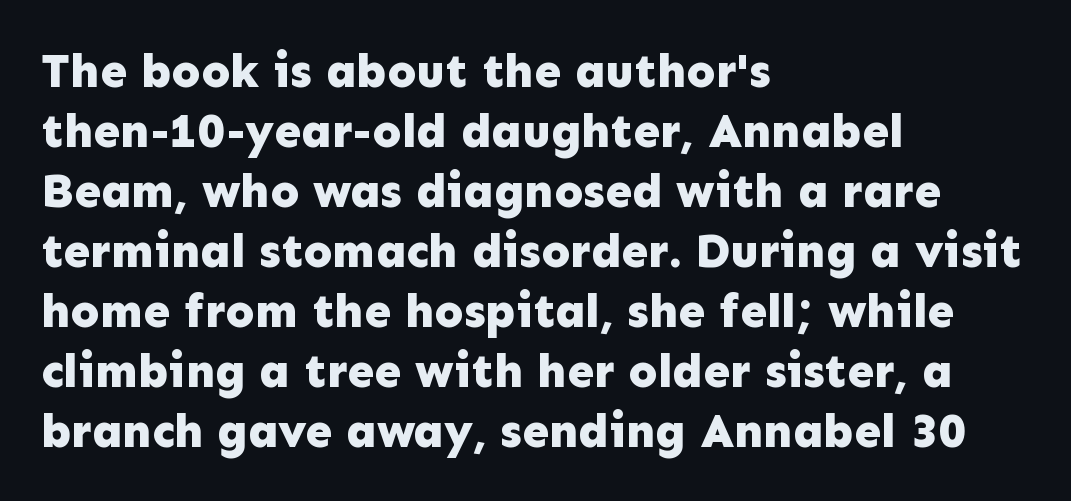
The image shows 48 px bold sans-serif type, upright; set left-aligned, normal line spacing (1.25x), normal letter spacing, not underlined; low stroke contrast and a medium x-height.
